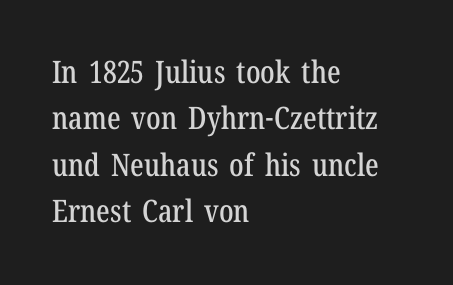
{"serif": "yes", "italic": "no", "width": "condensed", "stroke_contrast": "low", "x_height": "medium", "monospaced": "no", "underline": "no", "align": "left", "line_spacing": "normal", "line_spacing_ratio": 1.5, "letter_spacing": "normal", "letter_spacing_em": 0.0, "glyph_px": 31}
